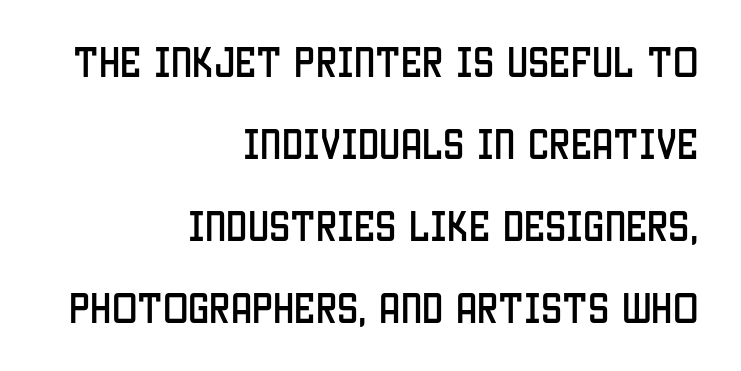
Q: Is the text italic (slanted)? A: No, it is upright.
Q: Is the typeface a serif or a sans-serif typeface? A: Sans-serif.
Q: Is the text underlined? A: No.
Q: How is the paragraph aligned? A: Right-aligned.
Q: Is the spacing between letters normal or unusually wide? A: Normal.
Q: Is the spacing between lines tight, normal or loose? A: Loose.
Q: Width (condensed, normal, or wide)? A: Condensed.
Q: Stroke contrast? A: Low.
Q: x-height? A: Large.
Q: Monospaced? A: No.
